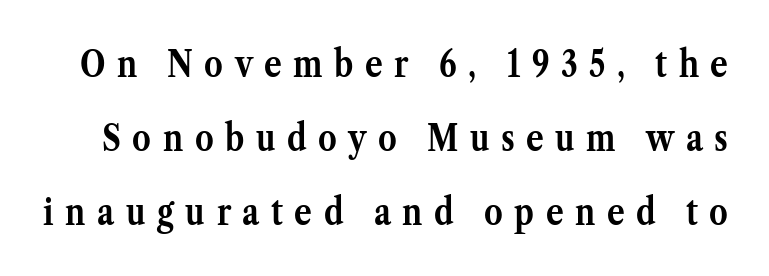
Q: Is the text bold? A: Yes.
Q: Is the text italic (slanted)? A: No, it is upright.
Q: Is the typeface a serif or a sans-serif typeface? A: Serif.
Q: Is the text underlined? A: No.
Q: Is the spacing between letters normal or unusually wide? A: Unusually wide.
Q: Is the spacing between lines tight, normal or loose? A: Loose.
Q: Width (condensed, normal, or wide)? A: Normal.
Q: Stroke contrast? A: Medium.
Q: x-height? A: Medium.
Q: Monospaced? A: No.
